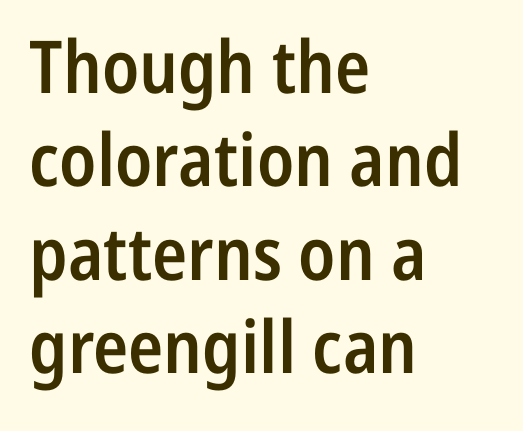
The image shows 73 px semibold, condensed sans-serif type, upright; set left-aligned, normal line spacing (1.28x), normal letter spacing, not underlined; low stroke contrast and a medium x-height.
